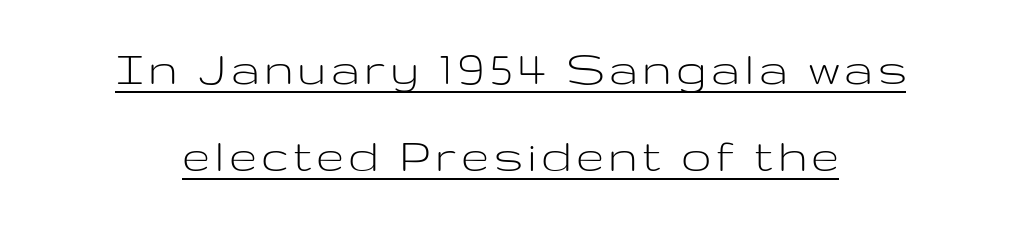
The image shows 52 px light, wide sans-serif type, upright; set centered, normal line spacing (1.68x), underlined; low stroke contrast and a medium x-height.
